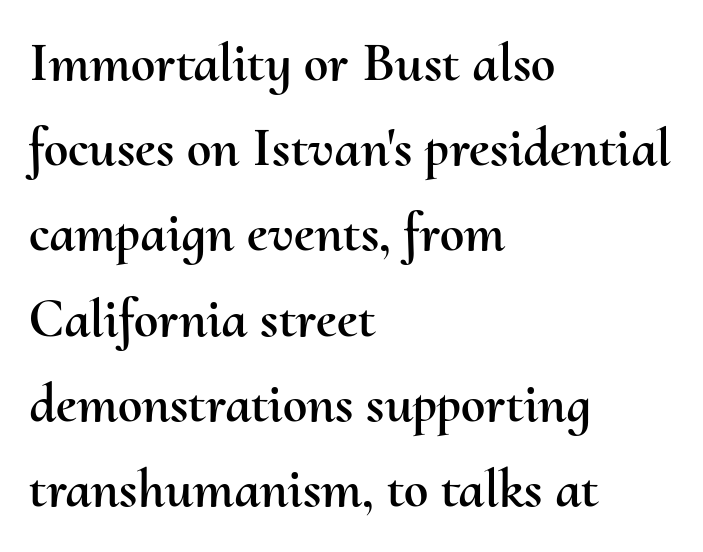
The image shows 55 px text type, upright; set left-aligned, normal line spacing (1.55x), normal letter spacing, not underlined; medium stroke contrast and a small x-height.
